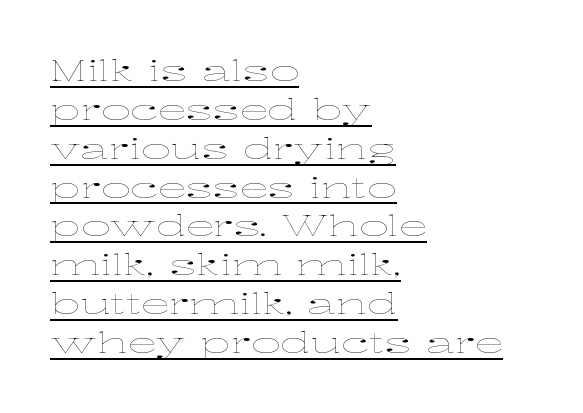
Compared with a centered layout, this one pins lines to the left instead. Characters follow at the spacing the type designer built in. The axis of the letterforms is exactly vertical. Stems here are at most as thick as an everyday book face. Each letter keeps its own natural width here, so spacing adapts to shape.
